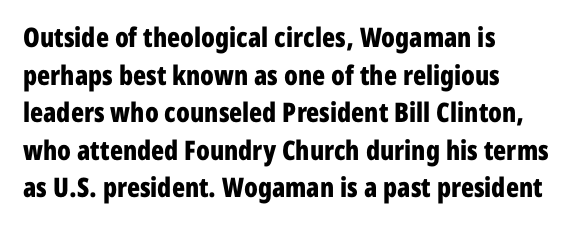
Q: Is the text bold? A: Yes.
Q: Is the text italic (slanted)? A: No, it is upright.
Q: Is the text underlined? A: No.
Q: How is the paragraph aligned? A: Left-aligned.
Q: Is the spacing between letters normal or unusually wide? A: Normal.
Q: Is the spacing between lines tight, normal or loose? A: Normal.
